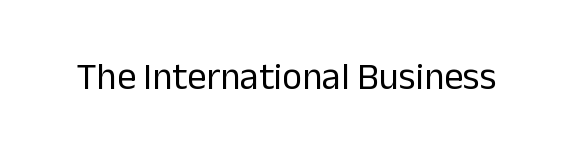
Font category for this specimen: sans-serif. On a weight scale, this lands at 450 or below. The line texture is even and compact thanks to regular tracking. Characters remain perfectly vertical along every line. Unmarked baselines from the first word to the last.
